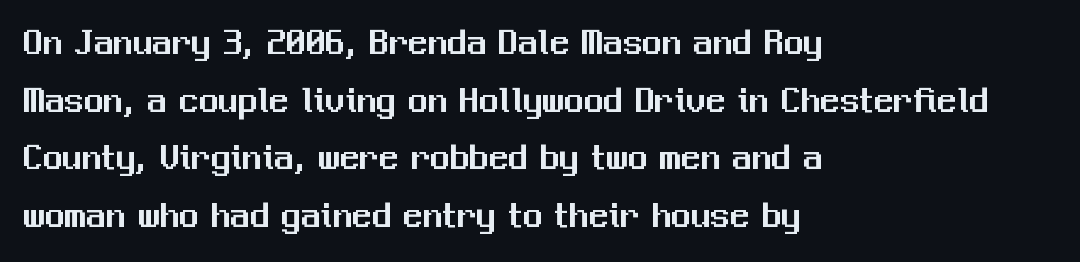
The image shows 39 px sans-serif type, upright; set left-aligned, normal line spacing (1.48x), normal letter spacing, not underlined; medium stroke contrast and a medium x-height.
